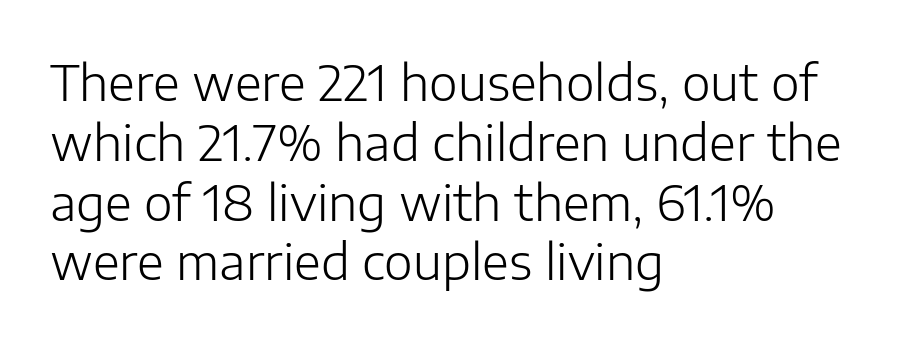
This sample is left-justified, so line endings fall wherever the words run out. Unlike italic type, these characters show no tilt at all. Here the glyphs are tracked normally, forming tight word shapes. A typesetter would call this proportional, since set widths differ per character. You can tell from the bare stems that sans-serif type was used. Just letters on the line, the space beneath them empty.
